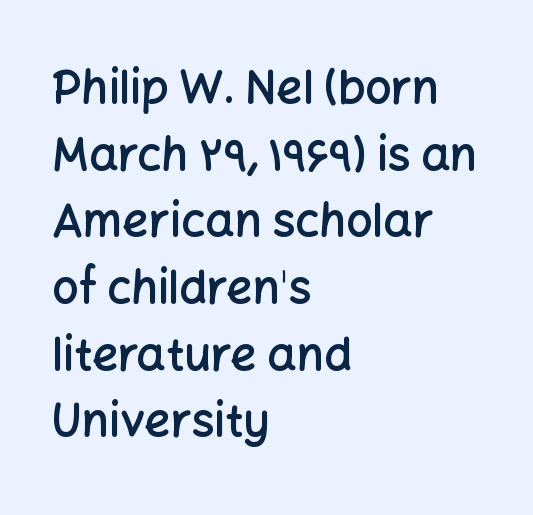
The image shows 46 px semibold sans-serif type, upright; set left-aligned, normal line spacing (1.45x), normal letter spacing, not underlined; low stroke contrast and a medium x-height.
